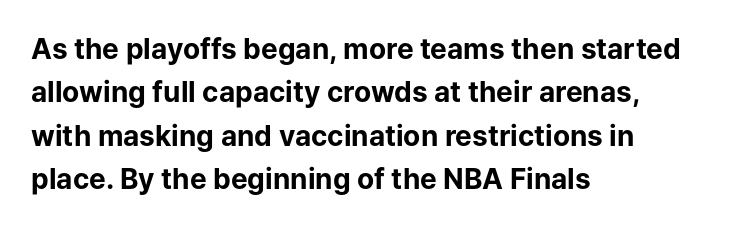
Q: Is the text bold? A: Yes.
Q: Is the text italic (slanted)? A: No, it is upright.
Q: Is the typeface a serif or a sans-serif typeface? A: Sans-serif.
Q: Is the text underlined? A: No.
Q: How is the paragraph aligned? A: Left-aligned.
Q: Is the spacing between letters normal or unusually wide? A: Normal.
Q: Is the spacing between lines tight, normal or loose? A: Normal.
Q: Width (condensed, normal, or wide)? A: Normal.
Q: Stroke contrast? A: Low.
Q: x-height? A: Medium.
Q: Monospaced? A: No.
